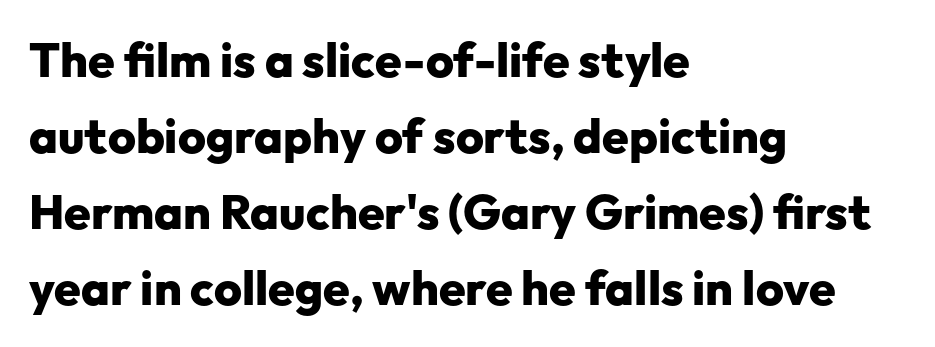
Q: Is the text bold? A: Yes.
Q: Is the text italic (slanted)? A: No, it is upright.
Q: Is the typeface a serif or a sans-serif typeface? A: Sans-serif.
Q: Is the text underlined? A: No.
Q: How is the paragraph aligned? A: Left-aligned.
Q: Is the spacing between letters normal or unusually wide? A: Normal.
Q: Is the spacing between lines tight, normal or loose? A: Normal.
Q: Width (condensed, normal, or wide)? A: Normal.
Q: Stroke contrast? A: Low.
Q: x-height? A: Medium.
Q: Monospaced? A: No.
